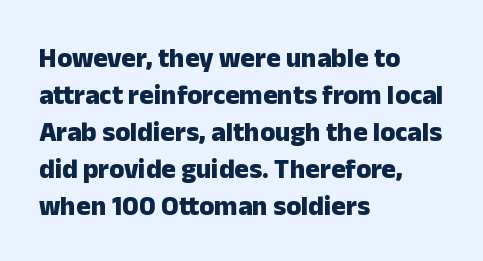
Q: Is the text bold? A: Yes.
Q: Is the text italic (slanted)? A: No, it is upright.
Q: Is the text underlined? A: No.
Q: How is the paragraph aligned? A: Left-aligned.
Q: Is the spacing between letters normal or unusually wide? A: Normal.
Q: Is the spacing between lines tight, normal or loose? A: Normal.
